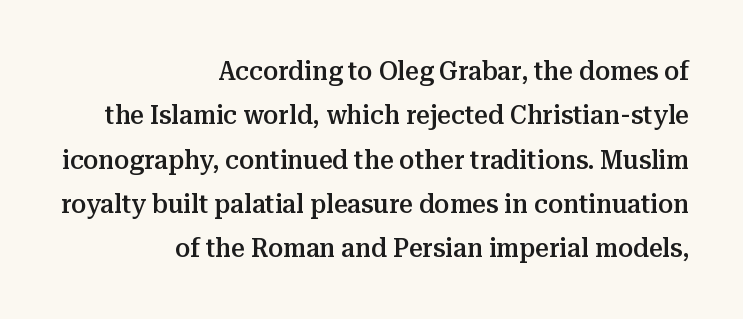
The glyphs have the mass of a demibold cut, below bold. Regular leading. Does the copy run flush right? Yes — the right margin is perfectly even. Underline: absent.
